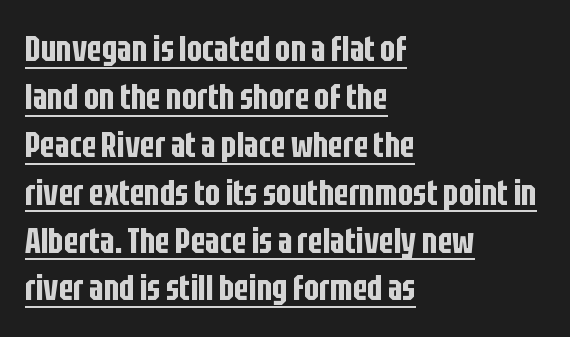
Here the designer chose a conventional face with non-uniform glyph widths. Evenly set lines give the paragraph a standard silhouette. The specimen reads as upright at a glance. Classification — sans serif.
